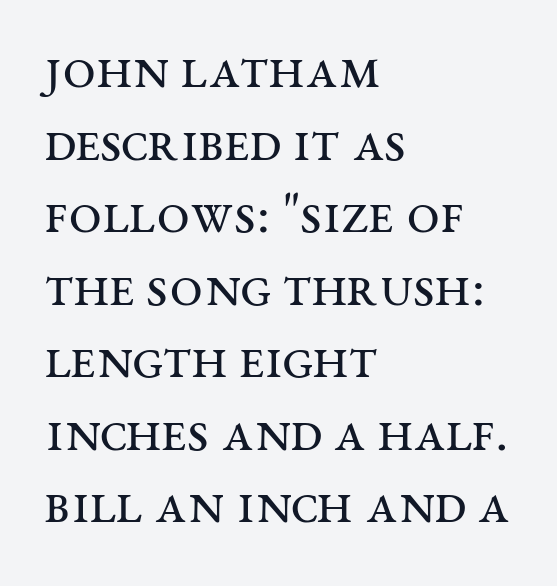
You could call the tracking neutral — neither tight nor loose. Heaviness? Minimal to ordinary, like unemphasized prose. This rendering employs a face with finishing strokes, i.e., a serif. Bare-footed words on every line. These lines are set flush left with a ragged right edge.
